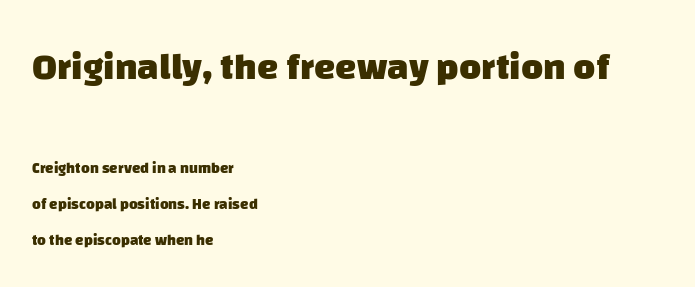
{"serif": "no", "bold": "yes", "weight": "heavy", "width": "normal", "stroke_contrast": "low", "x_height": "large", "monospaced": "no", "underline": "no", "align": "left", "line_spacing": "loose", "line_spacing_ratio": 2.4, "letter_spacing": "normal", "letter_spacing_em": 0.0, "larger_block": "first", "size_ratio": 2.53, "glyph_px": 38}
